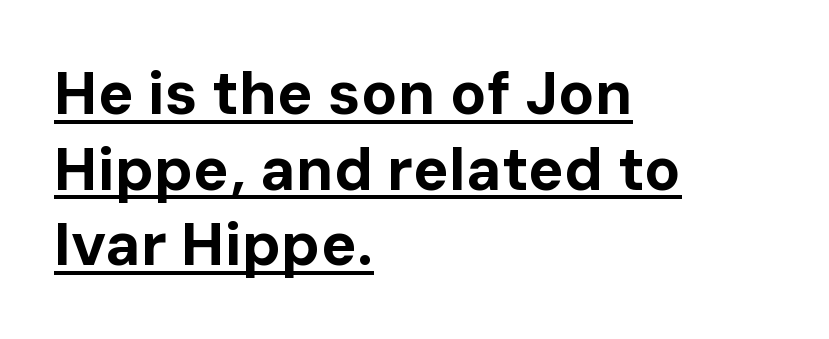
{"serif": "no", "italic": "no", "bold": "yes", "weight": "bold", "width": "normal", "stroke_contrast": "low", "x_height": "medium", "monospaced": "no", "underline": "yes", "align": "left", "line_spacing": "normal", "line_spacing_ratio": 1.26, "letter_spacing": "normal", "letter_spacing_em": 0.0, "glyph_px": 60}
